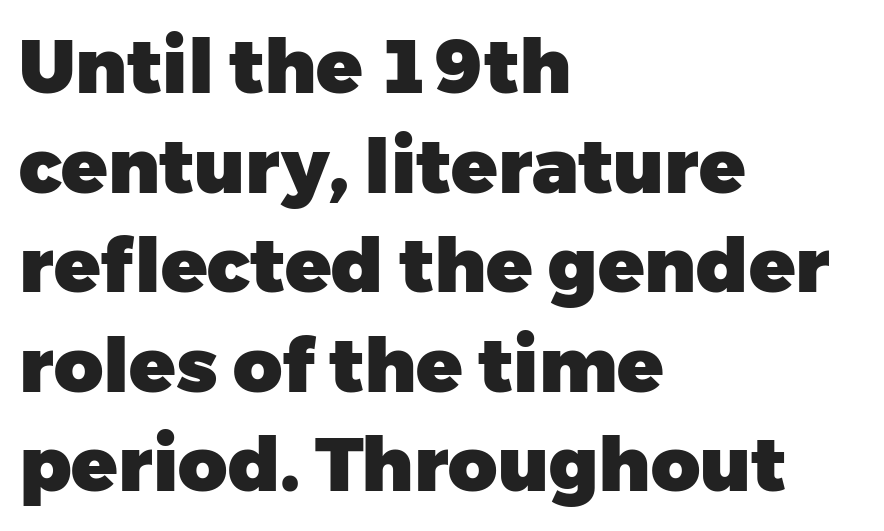
Q: Is the text bold? A: Yes.
Q: Is the text italic (slanted)? A: No, it is upright.
Q: Is the typeface a serif or a sans-serif typeface? A: Sans-serif.
Q: Is the text underlined? A: No.
Q: How is the paragraph aligned? A: Left-aligned.
Q: Is the spacing between letters normal or unusually wide? A: Normal.
Q: Is the spacing between lines tight, normal or loose? A: Normal.
Q: Width (condensed, normal, or wide)? A: Normal.
Q: Stroke contrast? A: Low.
Q: x-height? A: Medium.
Q: Monospaced? A: No.
